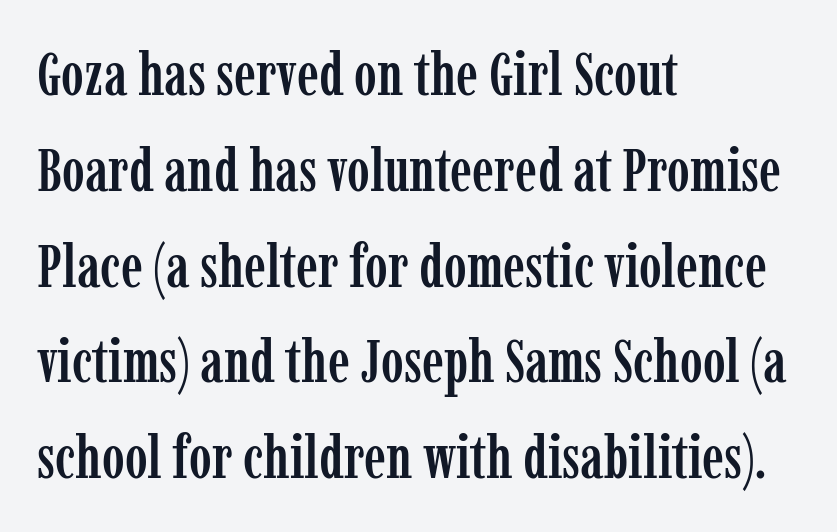
The image shows 61 px condensed serif type, upright; set left-aligned, normal line spacing (1.57x), normal letter spacing, not underlined; low stroke contrast and a medium x-height.
